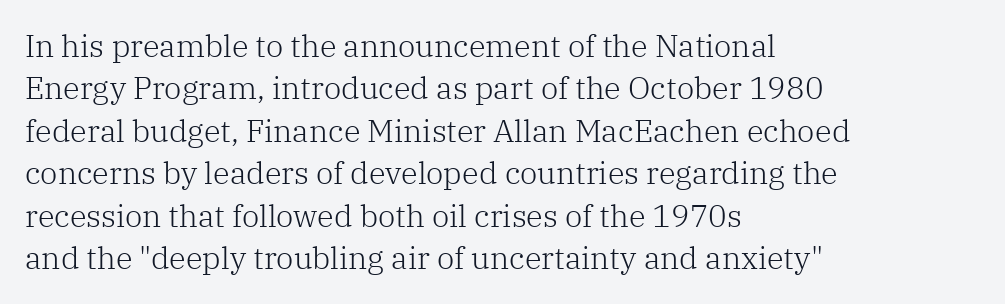
The image shows 31 px light serif type, upright; set left-aligned, normal line spacing (1.37x), normal letter spacing, not underlined; low stroke contrast and a medium x-height.
